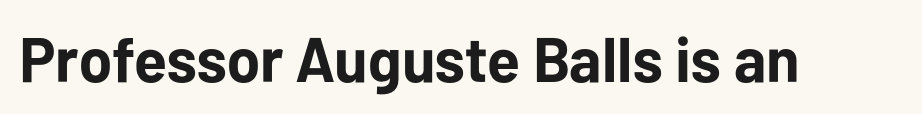
The image shows 63 px bold sans-serif type, upright; set normal letter spacing, not underlined; low stroke contrast and a medium x-height.
